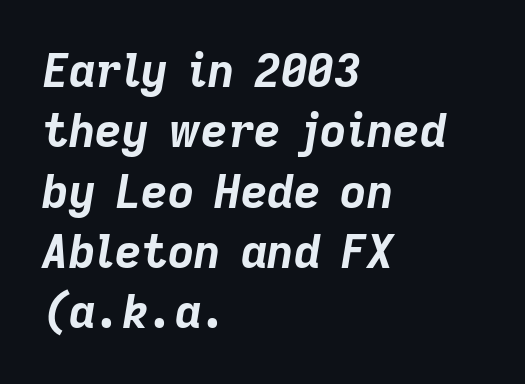
Q: Is the text bold? A: Yes.
Q: Is the text italic (slanted)? A: Yes, it leans right by about 9 degrees.
Q: Is the text underlined? A: No.
Q: How is the paragraph aligned? A: Left-aligned.
Q: Is the spacing between letters normal or unusually wide? A: Normal.
Q: Is the spacing between lines tight, normal or loose? A: Normal.
Q: Width (condensed, normal, or wide)? A: Normal.
Q: Stroke contrast? A: Low.
Q: x-height? A: Medium.
Q: Monospaced? A: No.
